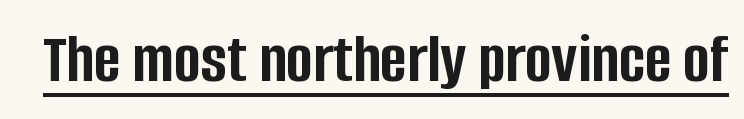
The characters display no serif detailing; their extremities are plain. The rendering uses a bold face; every stroke is thick and dark. Varying glyph widths throughout — classic text-font behaviour. Caption: lettering with a line underneath. The letters stand straight up with perfectly vertical stems.
